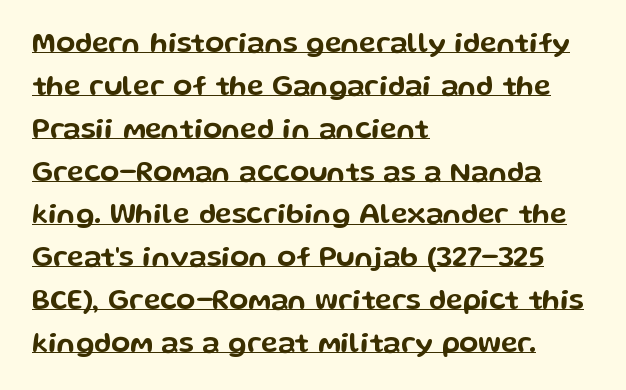
{"serif": "no", "italic": "no", "width": "wide", "stroke_contrast": "low", "x_height": "medium", "monospaced": "no", "underline": "yes", "align": "left", "line_spacing": "normal", "line_spacing_ratio": 1.53, "letter_spacing": "normal", "letter_spacing_em": 0.0, "glyph_px": 28}
